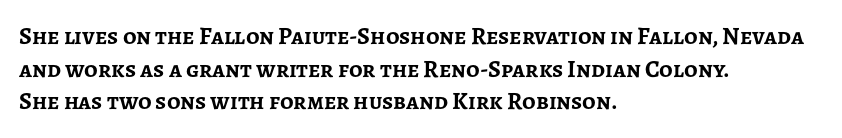
{"italic": "no", "bold": "yes", "underline": "no", "align": "left", "line_spacing": "normal", "line_spacing_ratio": 1.36, "letter_spacing": "normal", "letter_spacing_em": 0.0, "glyph_px": 24}
